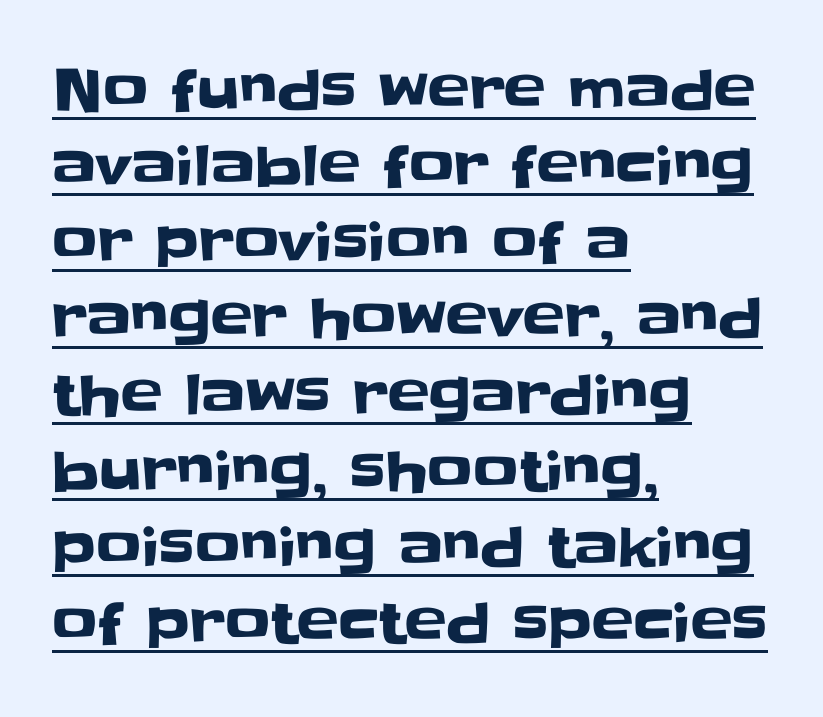
{"serif": "no", "italic": "no", "width": "normal", "stroke_contrast": "low", "x_height": "large", "monospaced": "no", "underline": "yes", "align": "left", "line_spacing": "normal", "line_spacing_ratio": 1.36, "letter_spacing": "normal", "letter_spacing_em": 0.0, "glyph_px": 56}
